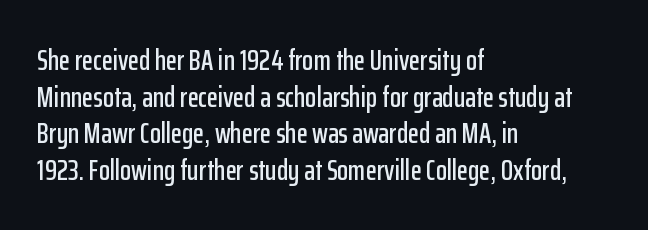
{"serif": "no", "italic": "no", "width": "condensed", "stroke_contrast": "low", "x_height": "medium", "monospaced": "no", "underline": "no", "align": "left", "line_spacing": "normal", "line_spacing_ratio": 1.26, "letter_spacing": "normal", "letter_spacing_em": 0.0, "glyph_px": 29}
